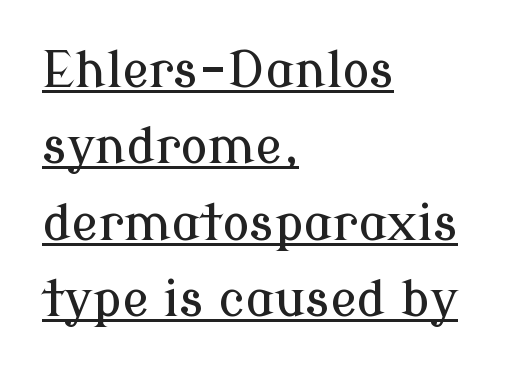
The image shows 50 px serif type, upright; set left-aligned, normal line spacing (1.53x), normal letter spacing, underlined; low stroke contrast and a medium x-height.
